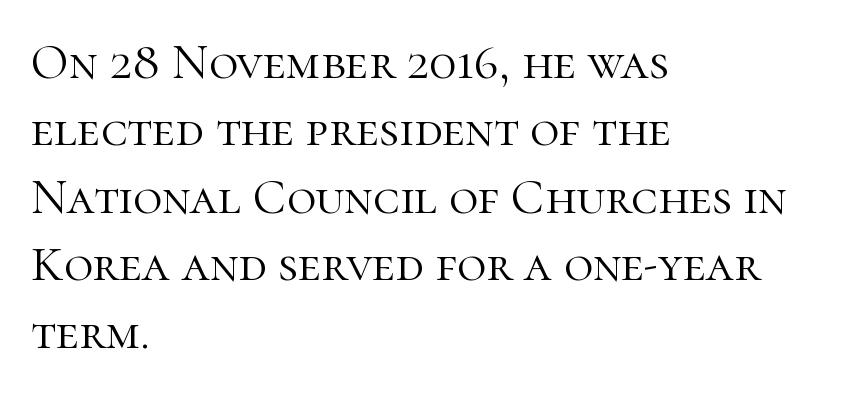
This sample has the flowing, uneven cadence of proportional lettering. Unbolded letterforms with no extra heft. Descenders hang freely into open space. Inter-character spacing is left at the font's built-in metrics.
